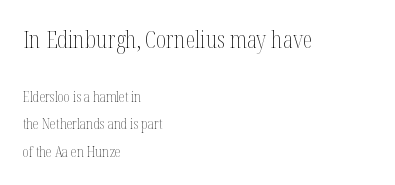
Q: Is the text bold? A: No.
Q: Is the text italic (slanted)? A: No, it is upright.
Q: Is the text underlined? A: No.
Q: How is the paragraph aligned? A: Left-aligned.
Q: Is the spacing between letters normal or unusually wide? A: Normal.
Q: Is the spacing between lines tight, normal or loose? A: Loose.
Q: Which block of text is set in a larger size, the first (top) or the second (bottom)? A: The first (top) one.
